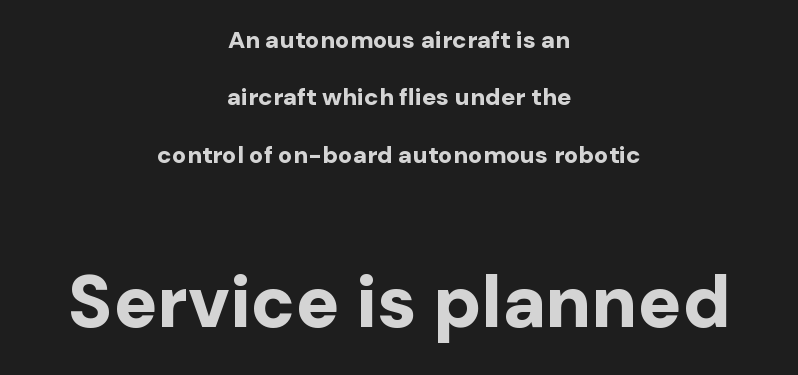
The image shows 73 px bold sans-serif type, upright; set centered, loose line spacing (2.39x), normal letter spacing, not underlined; the second (bottom) block is 3.04x larger; low stroke contrast and a medium x-height.
